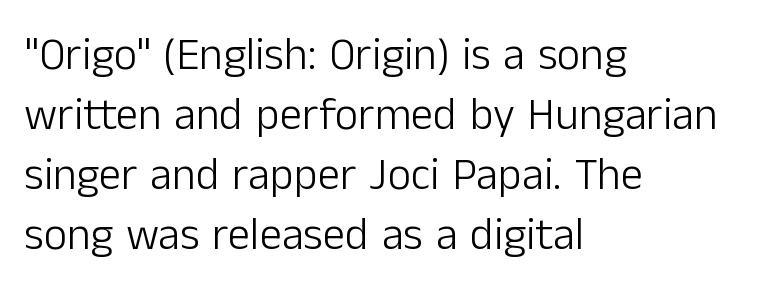
The image shows 45 px light sans-serif type, upright; set left-aligned, normal line spacing (1.33x), normal letter spacing, not underlined; low stroke contrast and a medium x-height.
